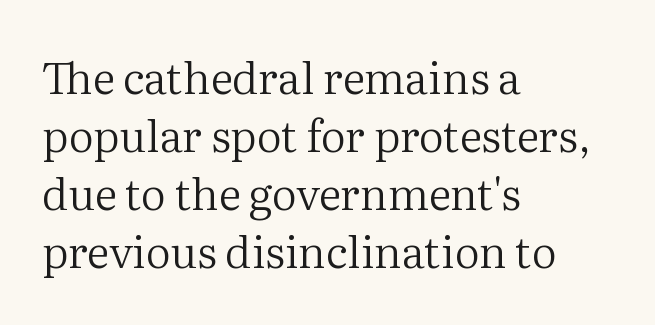
The image shows 44 px regular-weight serif type, upright; set left-aligned, normal line spacing (1.32x), normal letter spacing, not underlined; medium stroke contrast and a medium x-height.
